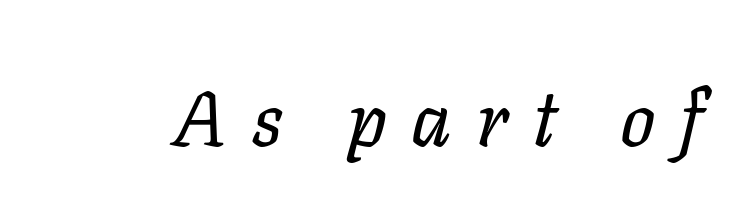
Letters have the restrained weight of plain body copy at most. Glance below the letters and you will spot only blank space. Every character sits at an angle, as italics do. You could not count columns in this text — the font is proportionally spaced.
